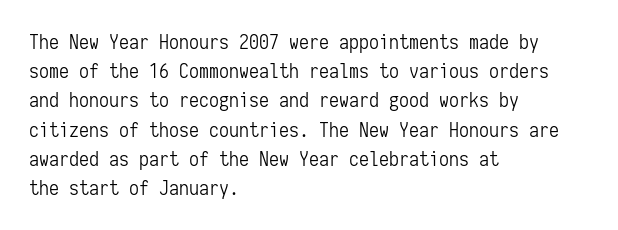
{"italic": "no", "bold": "no", "underline": "no", "align": "left", "line_spacing": "normal", "line_spacing_ratio": 1.46, "letter_spacing": "normal", "letter_spacing_em": 0.0, "glyph_px": 20}
